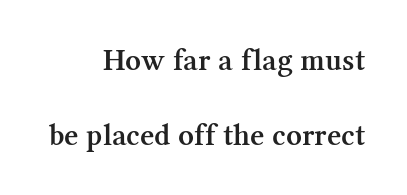
Each word holds together tightly as a unit, with standard inter-letter gaps. The specimen reads as upright at a glance. Moderately thickened strokes mark this as semibold type. The lines in this sample share a right terminus and differ only in where they begin. Serifs: yes, visible at the terminals of the letterforms.
